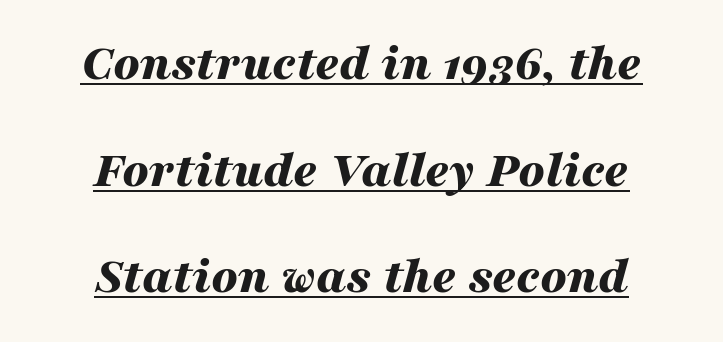
{"italic": "yes", "lean": "right", "slant_degrees": 16, "bold": "yes", "weight": "bold", "width": "wide", "stroke_contrast": "medium", "x_height": "medium", "monospaced": "no", "underline": "yes", "align": "center", "line_spacing": "loose", "line_spacing_ratio": 2.05, "letter_spacing": "normal", "letter_spacing_em": 0.0, "glyph_px": 52}
